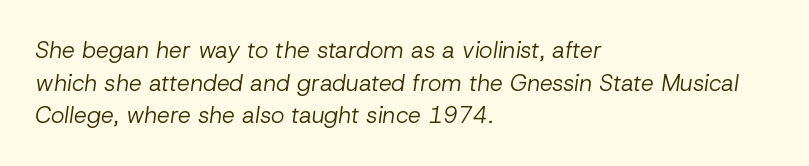
The image shows 23 px text type, italic (leaning right); set left-aligned, normal line spacing (1.42x), normal letter spacing, not underlined.
